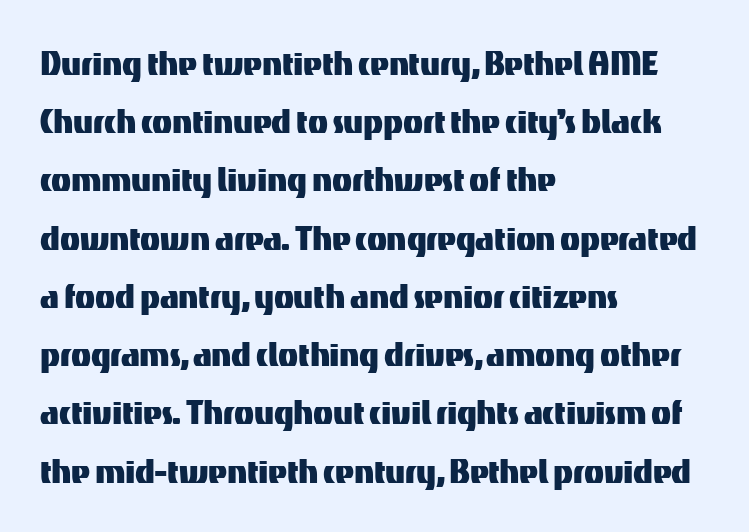
Q: Is the text italic (slanted)? A: No, it is upright.
Q: Is the typeface a serif or a sans-serif typeface? A: Sans-serif.
Q: Is the text underlined? A: No.
Q: How is the paragraph aligned? A: Left-aligned.
Q: Is the spacing between letters normal or unusually wide? A: Normal.
Q: Is the spacing between lines tight, normal or loose? A: Normal.
Q: Width (condensed, normal, or wide)? A: Normal.
Q: Stroke contrast? A: Medium.
Q: x-height? A: Medium.
Q: Monospaced? A: No.
